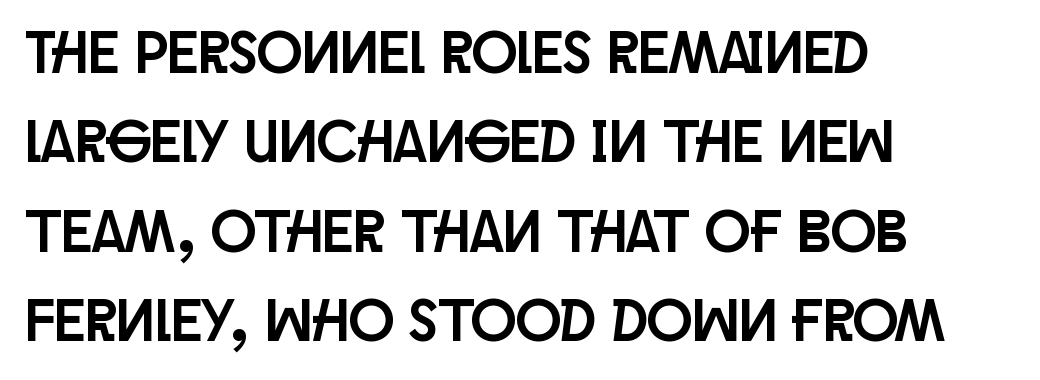
No extra tracking has been applied to these lines. A student would call this left alignment; a typographer would say flush left, rag right. If you drew a line through each stem, it would be perfectly vertical. The typeface chosen for these lines omits serifs. Proportional: the letters do not fall into vertical columns. How would I describe the line gaps? Plain and ordinary.
